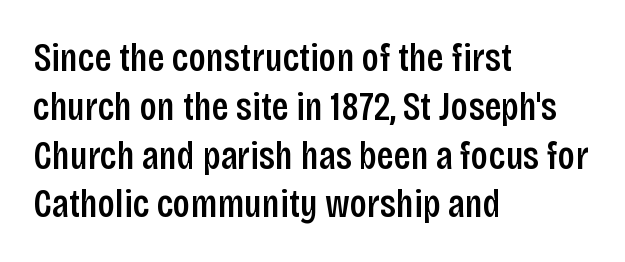
Nothing sits at the stroke ends, so this counts as sans-serif. Students, this is semibold: more ink than regular, less than bold. Varying glyph widths throughout — classic text-font behaviour. Posture: straight, roman, zero tilt. The space beneath each line is pristine and unruled. Compared with typical body copy, the letter spacing here is the same.
